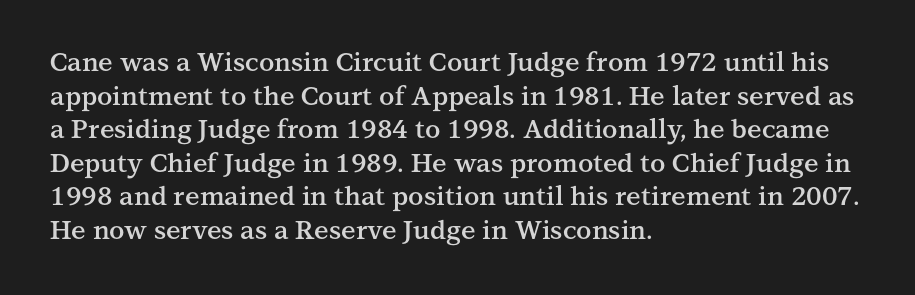
{"italic": "no", "bold": "semi", "underline": "no", "align": "left", "line_spacing": "normal", "line_spacing_ratio": 1.29, "letter_spacing": "normal", "letter_spacing_em": 0.0, "glyph_px": 26}
